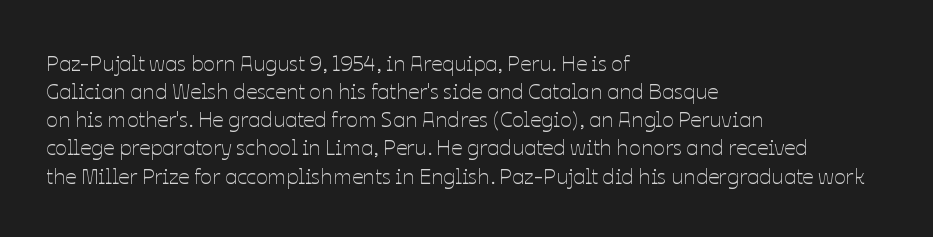
{"italic": "no", "bold": "no", "underline": "no", "align": "left", "line_spacing": "normal", "line_spacing_ratio": 1.28, "letter_spacing": "normal", "letter_spacing_em": 0.0, "glyph_px": 22}
